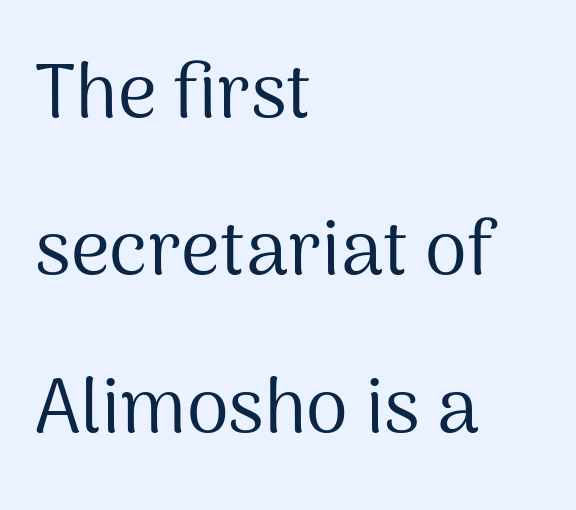
{"serif": "no", "italic": "no", "bold": "no", "weight": "regular", "width": "normal", "stroke_contrast": "medium", "x_height": "medium", "monospaced": "no", "underline": "no", "align": "left", "line_spacing": "loose", "line_spacing_ratio": 2.07, "letter_spacing": "normal", "letter_spacing_em": 0.0, "glyph_px": 76}
